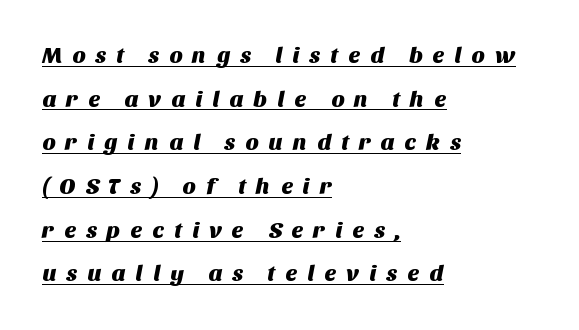
The image shows 23 px text type; set left-aligned, loose line spacing (1.9x), unusually wide letter spacing (+0.42 em), underlined.
